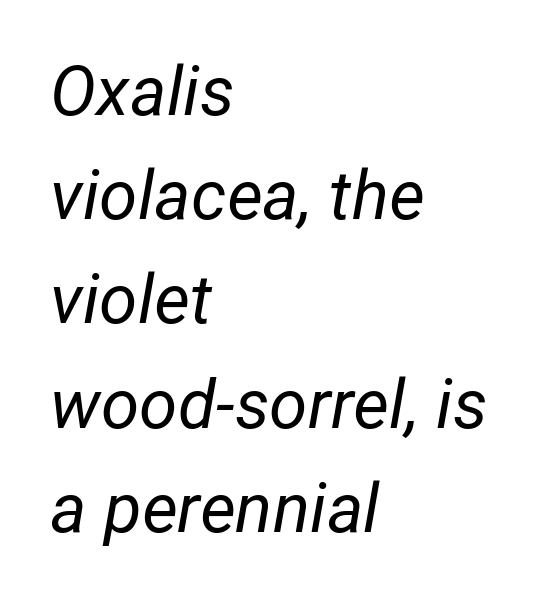
Q: Is the text bold? A: No.
Q: Is the text italic (slanted)? A: Yes, it leans right by about 12 degrees.
Q: Is the text underlined? A: No.
Q: How is the paragraph aligned? A: Left-aligned.
Q: Is the spacing between letters normal or unusually wide? A: Normal.
Q: Is the spacing between lines tight, normal or loose? A: Normal.
Q: Width (condensed, normal, or wide)? A: Normal.
Q: Stroke contrast? A: Low.
Q: x-height? A: Medium.
Q: Monospaced? A: No.
